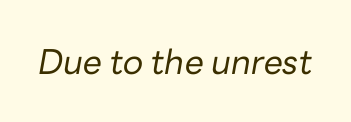
{"italic": "yes", "lean": "right", "slant_degrees": 10, "bold": "no", "weight": "regular", "width": "normal", "stroke_contrast": "low", "x_height": "medium", "monospaced": "no", "underline": "no", "letter_spacing": "normal", "letter_spacing_em": 0.0, "glyph_px": 34}
